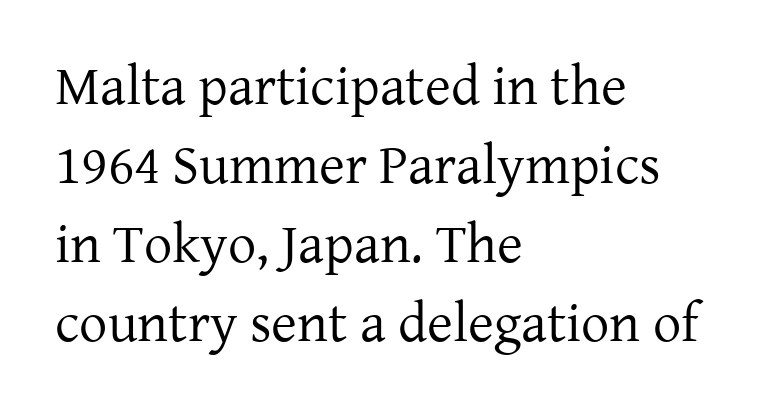
The image shows 56 px regular-weight serif type, upright; set left-aligned, normal line spacing (1.41x), normal letter spacing, not underlined; low stroke contrast and a medium x-height.
